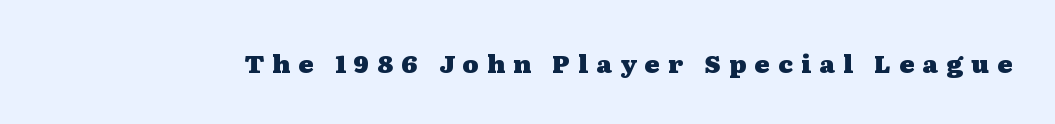
The image shows 25 px bold type, upright; set unusually wide letter spacing (+0.33 em), not underlined.
